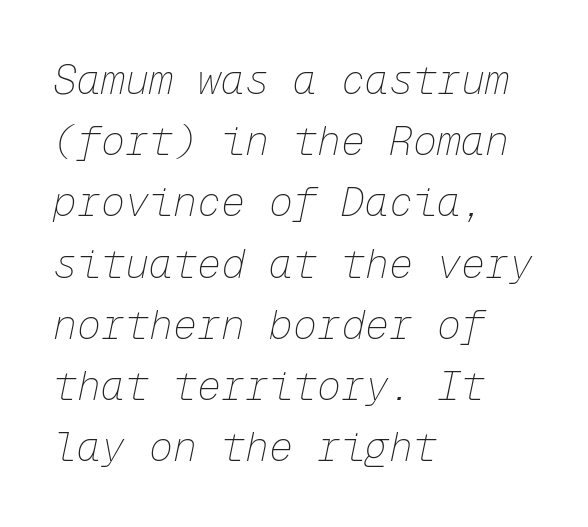
{"italic": "yes", "lean": "right", "slant_degrees": 12, "bold": "no", "weight": "thin", "width": "normal", "stroke_contrast": "low", "x_height": "medium", "monospaced": "yes", "underline": "no", "align": "left", "line_spacing": "normal", "line_spacing_ratio": 1.53, "letter_spacing": "normal", "letter_spacing_em": 0.0, "glyph_px": 40}
